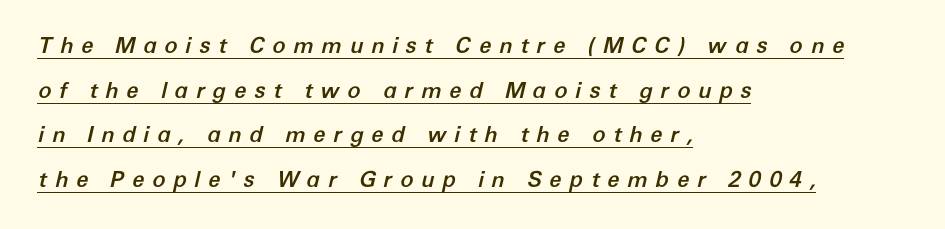
{"italic": "yes", "lean": "right", "slant_degrees": 12, "underline": "yes", "align": "left", "line_spacing": "loose", "line_spacing_ratio": 2.03, "letter_spacing": "wide", "letter_spacing_em": 0.35, "glyph_px": 22}
